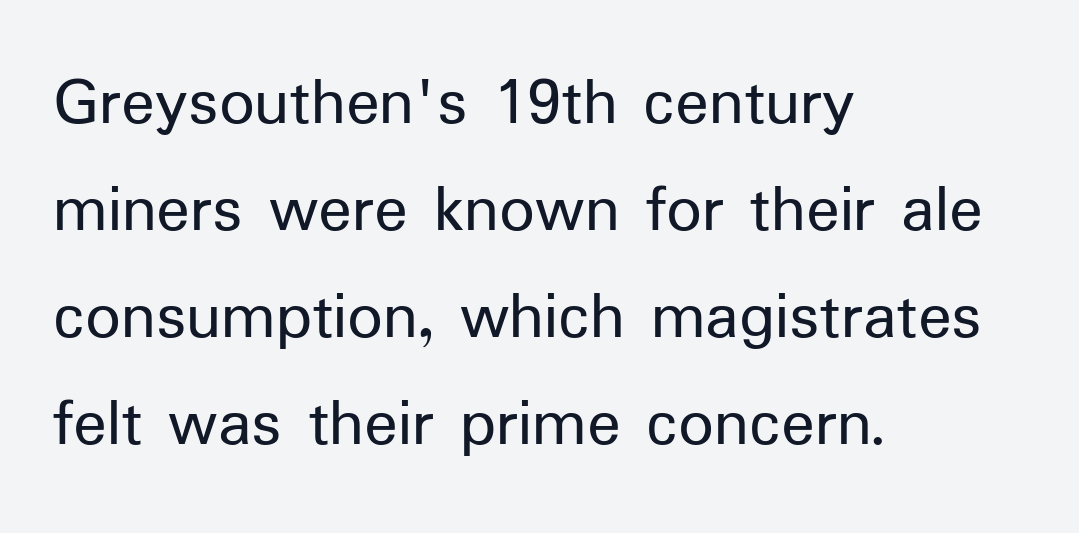
Q: Is the text bold? A: No.
Q: Is the text italic (slanted)? A: No, it is upright.
Q: Is the typeface a serif or a sans-serif typeface? A: Sans-serif.
Q: Is the text underlined? A: No.
Q: How is the paragraph aligned? A: Left-aligned.
Q: Is the spacing between letters normal or unusually wide? A: Normal.
Q: Is the spacing between lines tight, normal or loose? A: Normal.
Q: Width (condensed, normal, or wide)? A: Normal.
Q: Stroke contrast? A: Low.
Q: x-height? A: Medium.
Q: Monospaced? A: No.
